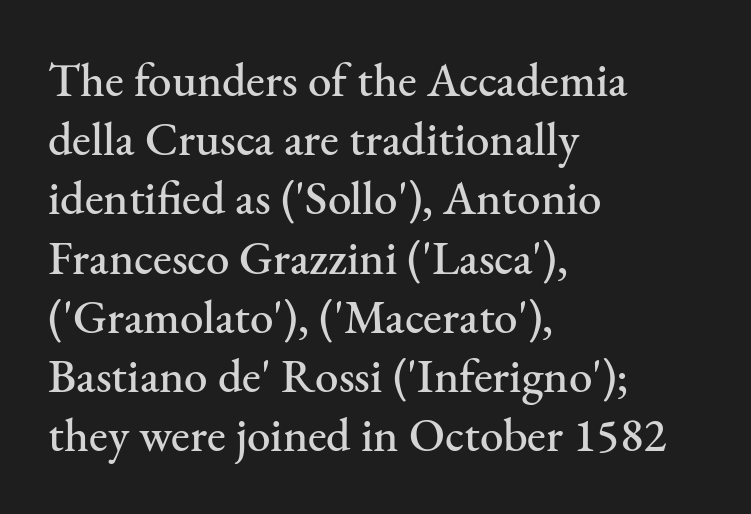
The image shows 47 px serif type, upright; set left-aligned, normal line spacing (1.26x), normal letter spacing, not underlined; medium stroke contrast and a small x-height.
